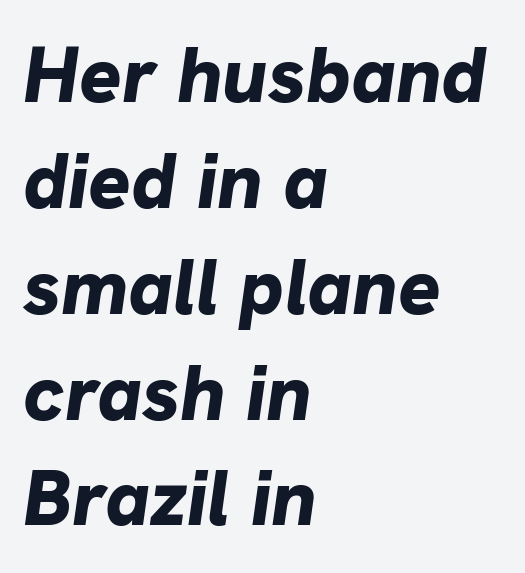
The image shows 79 px bold type, italic (leaning right); set left-aligned, normal line spacing (1.34x), normal letter spacing, not underlined; low stroke contrast and a medium x-height.
